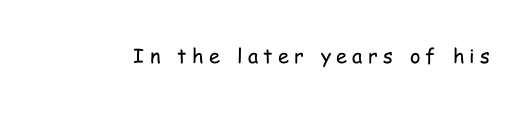
Every character sits straight up, as roman type does. Short note: letters widely spaced. The passage shown is not underscored anywhere. This is not heavy type; no bold has been used.
